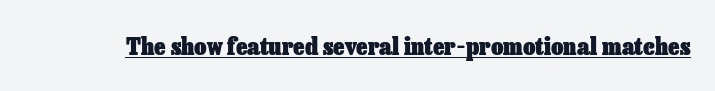
{"italic": "no", "bold": "yes", "underline": "yes", "letter_spacing": "normal", "letter_spacing_em": 0.0, "glyph_px": 24}
